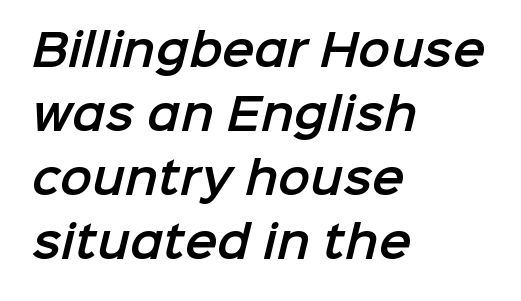
{"serif": "no", "width": "normal", "stroke_contrast": "low", "x_height": "medium", "monospaced": "no", "underline": "no", "align": "left", "line_spacing": "normal", "line_spacing_ratio": 1.49, "letter_spacing": "normal", "letter_spacing_em": 0.0, "glyph_px": 43}
